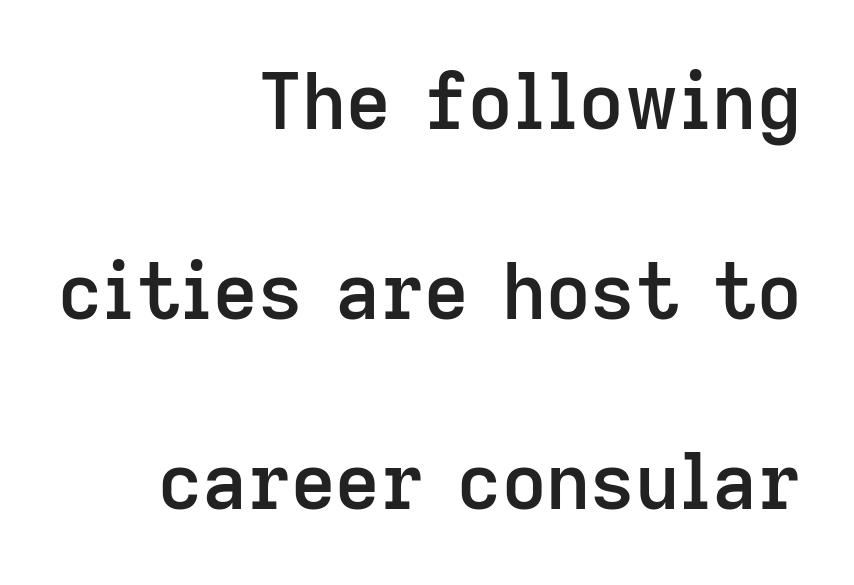
These lines stand farther apart than default settings would place them. Each row of text sits above clean, open space. The setting favours the right margin, as signatures and pull-quotes sometimes do. The rendering keeps characters at their native spacing.
